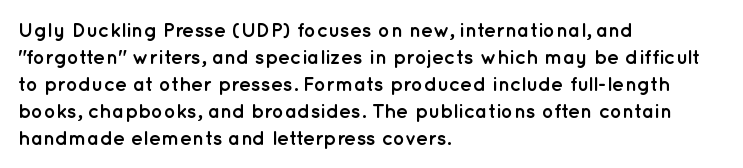
The font's upright variant was chosen for this text. Notice how the passage keeps a crisp vertical edge on the left only. Honestly, the row spacing looks completely unremarkable. Bare-footed words on every line.
